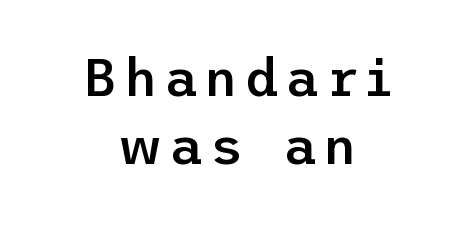
The image shows 52 px semibold sans-serif type, upright; set centered, normal line spacing (1.31x), not underlined; low stroke contrast and a medium x-height.
